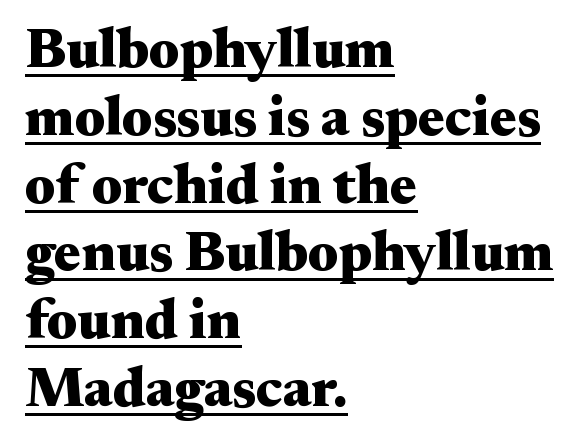
Q: Is the text bold? A: Yes.
Q: Is the text italic (slanted)? A: No, it is upright.
Q: Is the typeface a serif or a sans-serif typeface? A: Serif.
Q: Is the text underlined? A: Yes.
Q: How is the paragraph aligned? A: Left-aligned.
Q: Is the spacing between letters normal or unusually wide? A: Normal.
Q: Width (condensed, normal, or wide)? A: Wide.
Q: Stroke contrast? A: Medium.
Q: x-height? A: Small.
Q: Monospaced? A: No.
